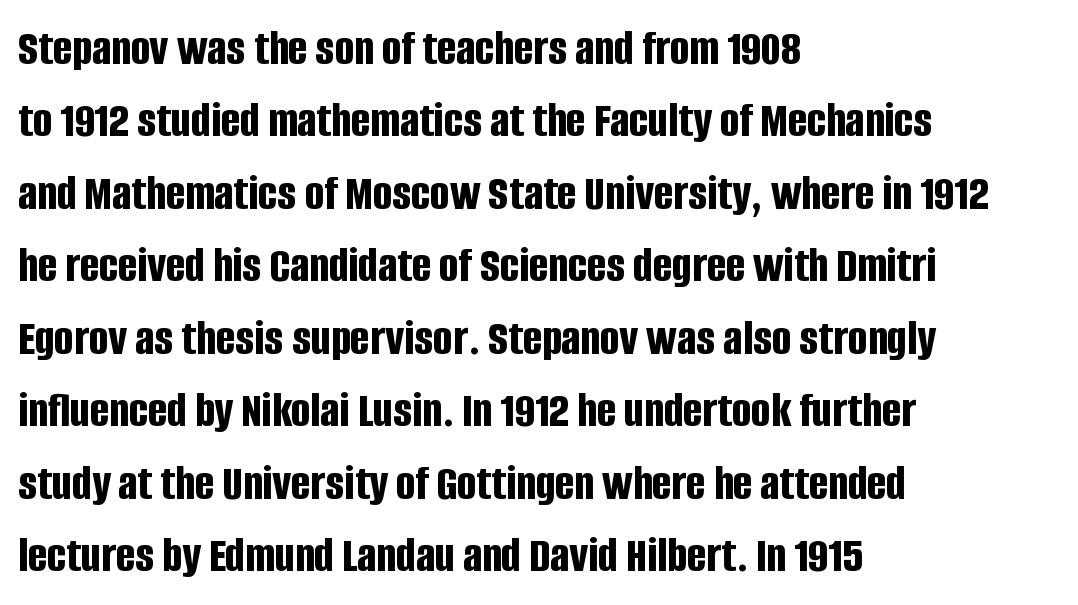
The image shows 51 px bold, condensed sans-serif type, upright; set left-aligned, normal line spacing (1.42x), normal letter spacing, not underlined; low stroke contrast and a large x-height.
